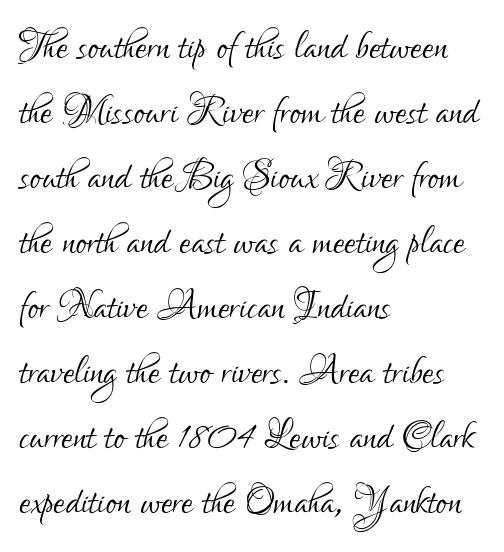
Is this a sans? Yes — the strokes have no serifs. What's the leading like? Ordinary, nothing unusual. Characters follow at the spacing the type designer built in. Weight: not bold — regular or lighter. Glance below the letters and you will spot only blank space.
